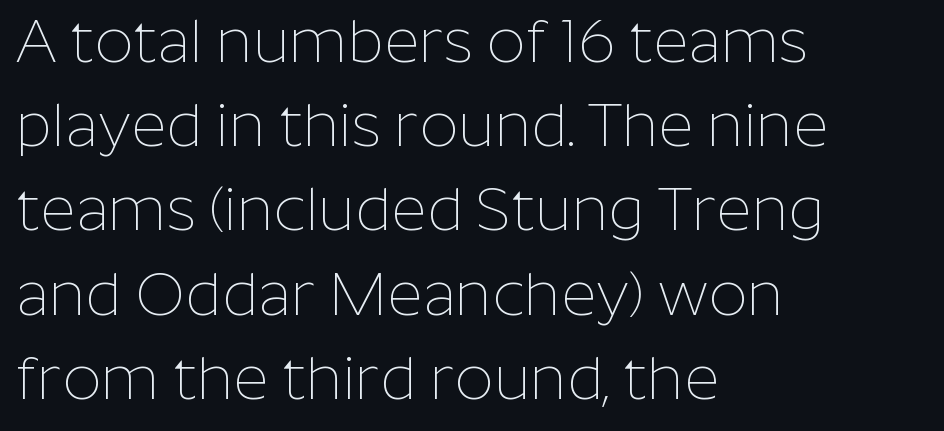
The image shows 61 px thin sans-serif type, upright; set left-aligned, normal line spacing (1.38x), normal letter spacing, not underlined; low stroke contrast and a medium x-height.
